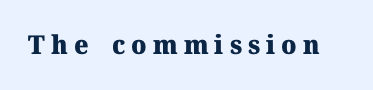
The image shows 26 px bold type, upright; set unusually wide letter spacing (+0.23 em), not underlined.
